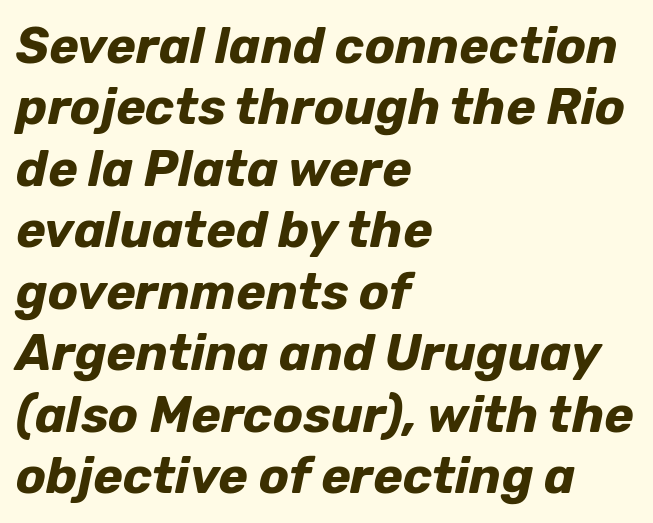
Q: Is the text bold? A: Yes.
Q: Is the text italic (slanted)? A: Yes, it leans right by about 12 degrees.
Q: Is the text underlined? A: No.
Q: How is the paragraph aligned? A: Left-aligned.
Q: Is the spacing between letters normal or unusually wide? A: Normal.
Q: Width (condensed, normal, or wide)? A: Normal.
Q: Stroke contrast? A: Low.
Q: x-height? A: Medium.
Q: Monospaced? A: No.
